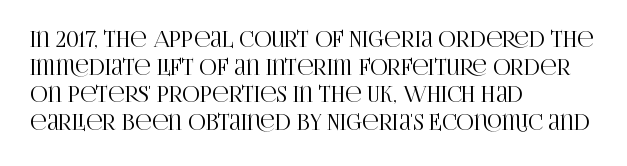
{"italic": "no", "underline": "no", "align": "left", "line_spacing": "normal", "line_spacing_ratio": 1.26, "letter_spacing": "normal", "letter_spacing_em": 0.0, "glyph_px": 22}
